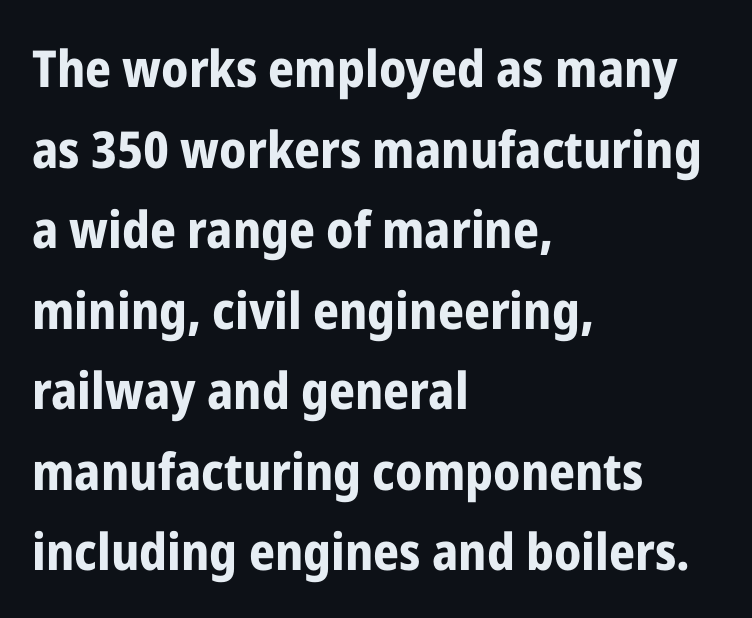
Q: Is the text bold? A: Yes.
Q: Is the text italic (slanted)? A: No, it is upright.
Q: Is the typeface a serif or a sans-serif typeface? A: Sans-serif.
Q: Is the text underlined? A: No.
Q: How is the paragraph aligned? A: Left-aligned.
Q: Is the spacing between letters normal or unusually wide? A: Normal.
Q: Is the spacing between lines tight, normal or loose? A: Normal.
Q: Width (condensed, normal, or wide)? A: Condensed.
Q: Stroke contrast? A: Low.
Q: x-height? A: Medium.
Q: Monospaced? A: No.
